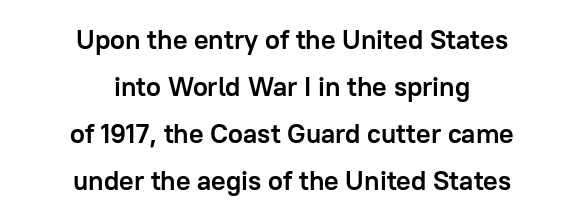
Q: Is the text bold? A: Yes.
Q: Is the text italic (slanted)? A: No, it is upright.
Q: Is the text underlined? A: No.
Q: How is the paragraph aligned? A: Centered.
Q: Is the spacing between letters normal or unusually wide? A: Normal.
